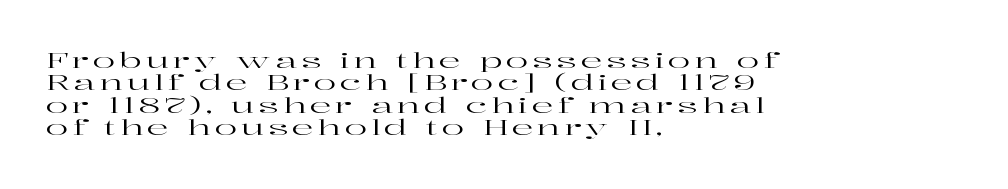
{"italic": "no", "underline": "no", "align": "left", "line_spacing": "tight", "line_spacing_ratio": 1.07, "glyph_px": 21}
